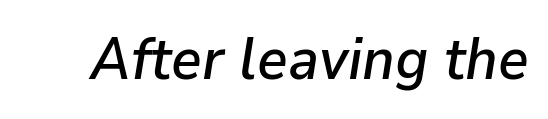
{"italic": "yes", "lean": "right", "slant_degrees": 9, "width": "normal", "stroke_contrast": "low", "x_height": "medium", "monospaced": "no", "underline": "no", "letter_spacing": "normal", "letter_spacing_em": 0.0, "glyph_px": 59}
